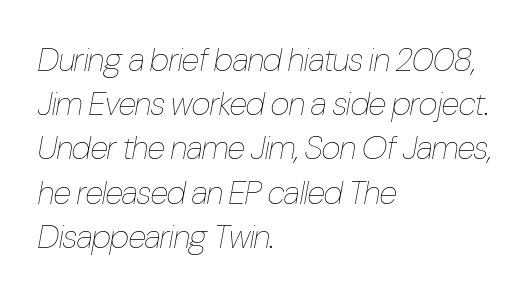
{"italic": "yes", "lean": "right", "slant_degrees": 10, "bold": "no", "weight": "thin", "width": "condensed", "stroke_contrast": "low", "x_height": "medium", "monospaced": "no", "underline": "no", "align": "left", "line_spacing": "normal", "line_spacing_ratio": 1.34, "letter_spacing": "normal", "letter_spacing_em": 0.0, "glyph_px": 33}
